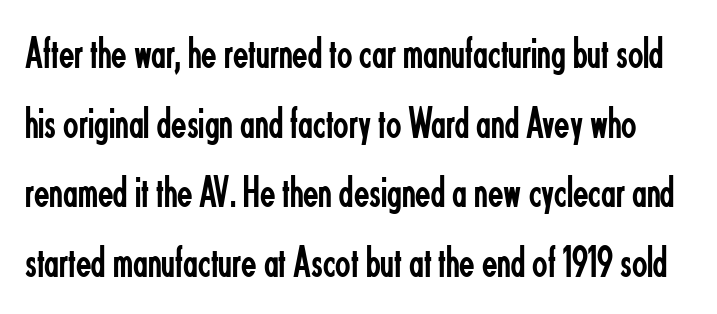
The image shows 45 px regular-weight, condensed sans-serif type, upright; set normal line spacing (1.55x), normal letter spacing, not underlined; low stroke contrast and a small x-height.
